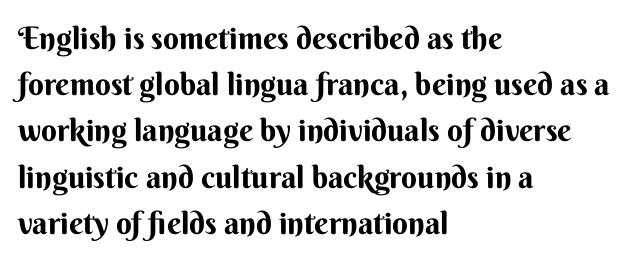
The rendering keeps characters at their native spacing. The lines in this sample share a left origin and differ only in where they stop. Ordinary non-slanted type is in use. Proportional: the letters do not fall into vertical columns. The typeface chosen for these lines omits serifs.
